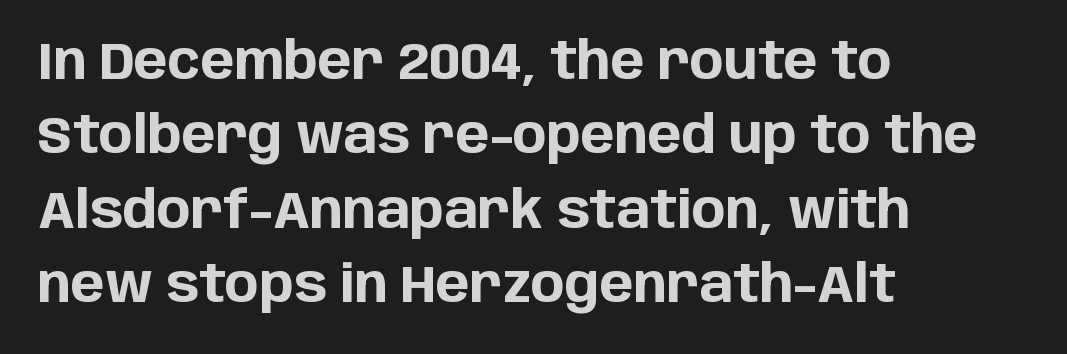
{"serif": "no", "italic": "no", "bold": "yes", "weight": "bold", "width": "normal", "stroke_contrast": "low", "x_height": "large", "monospaced": "no", "underline": "no", "align": "left", "line_spacing": "normal", "line_spacing_ratio": 1.46, "letter_spacing": "normal", "letter_spacing_em": 0.0, "glyph_px": 51}
